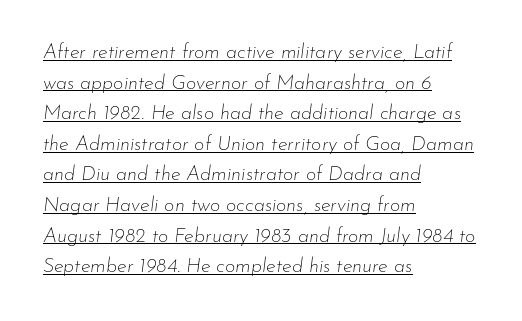
A baseline rule has been typeset under these characters. Standard letterfit; no display-style spreading of the glyphs. The font's italic variant was chosen for this text. Weight: in the light-to-regular range. Regular leading.
